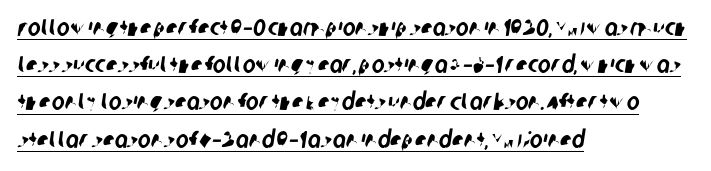
The image shows 24 px text type; set left-aligned, normal line spacing (1.55x), normal letter spacing, underlined.
